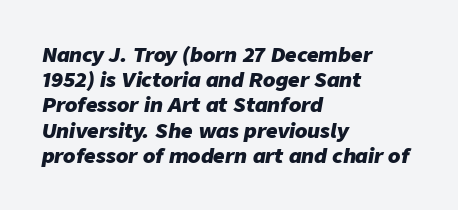
Does extra space separate the letters? No, they use regular spacing. This sample keeps an unexceptional amount of space between lines. Short and long lines alike share a common starting point at left. Students, this is bold: see how much ink each stroke carries. The words here are not underlined. The specimen reads as italic at a glance.
